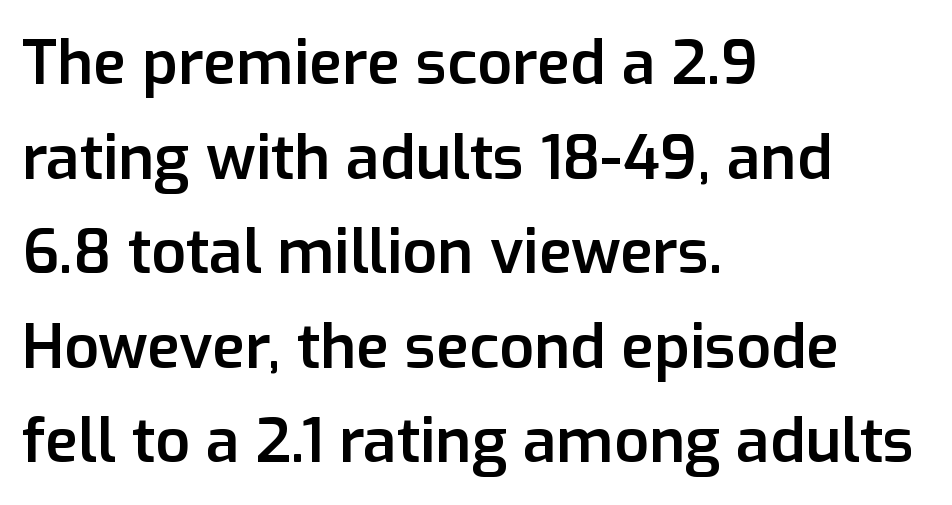
Q: Is the text bold? A: Semi-bold.
Q: Is the text italic (slanted)? A: No, it is upright.
Q: Is the typeface a serif or a sans-serif typeface? A: Sans-serif.
Q: Is the text underlined? A: No.
Q: How is the paragraph aligned? A: Left-aligned.
Q: Is the spacing between letters normal or unusually wide? A: Normal.
Q: Is the spacing between lines tight, normal or loose? A: Normal.
Q: Width (condensed, normal, or wide)? A: Normal.
Q: Stroke contrast? A: Low.
Q: x-height? A: Medium.
Q: Monospaced? A: No.
